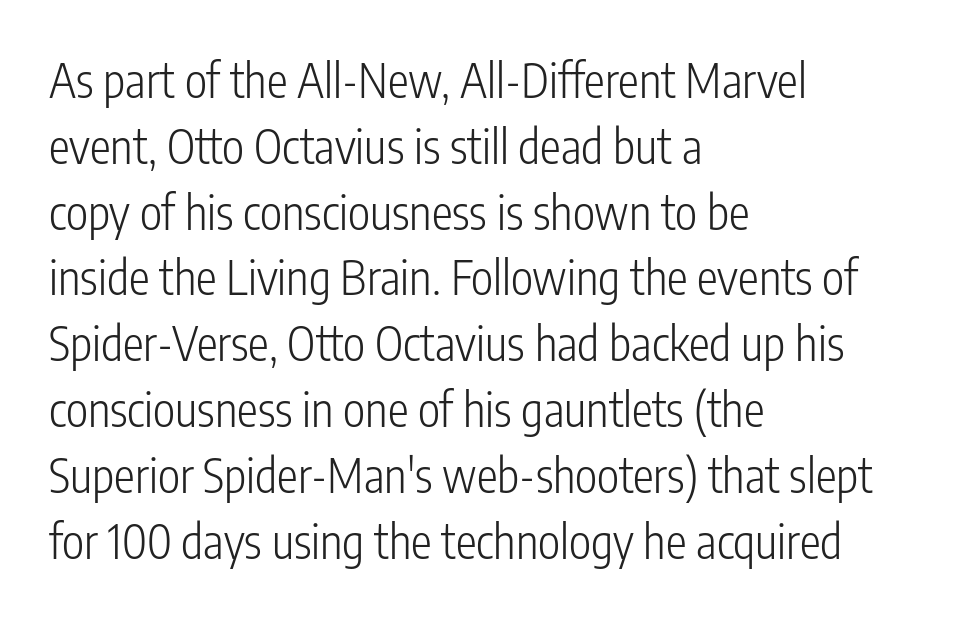
The image shows 47 px light, condensed sans-serif type, upright; set left-aligned, normal line spacing (1.4x), normal letter spacing, not underlined; low stroke contrast and a medium x-height.
